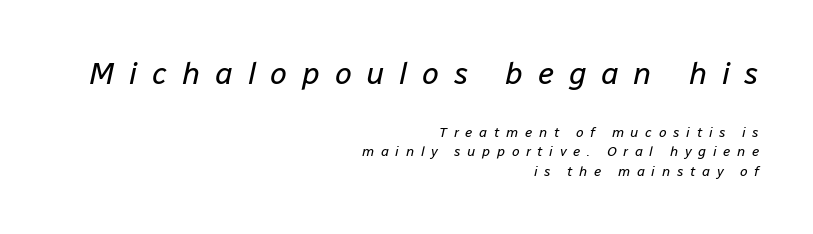
The image shows 31 px regular-weight type, italic (leaning right); set right-aligned, normal line spacing (1.41x), unusually wide letter spacing (+0.47 em), not underlined; the first (top) block is 2.21x larger; low stroke contrast and a medium x-height.
